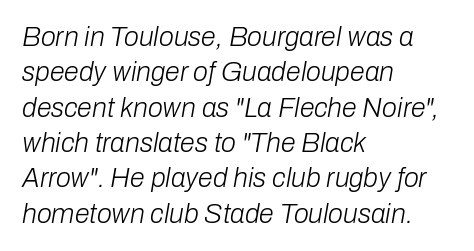
{"italic": "yes", "lean": "right", "slant_degrees": 10, "bold": "no", "underline": "no", "align": "left", "line_spacing": "normal", "line_spacing_ratio": 1.31, "letter_spacing": "normal", "letter_spacing_em": 0.0, "glyph_px": 27}
